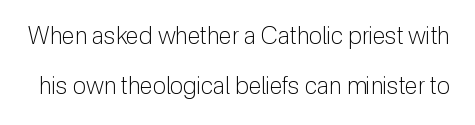
The image shows 24 px text type, upright; set loose line spacing (2.08x), normal letter spacing, not underlined.
